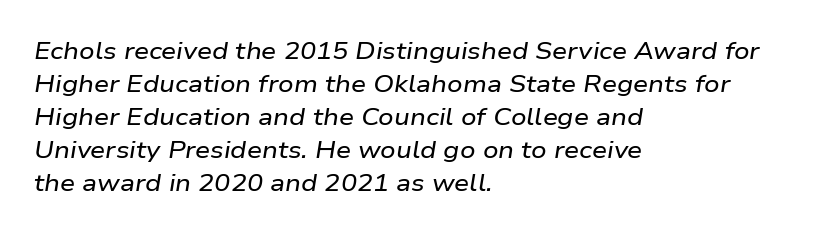
The tracking reads as untouched default to a designer's eye. Reading down the block, your eye returns to a fixed left position each line. Is there much room between lines? A standard amount, neither cramped nor airy. Letters rest on an invisible, unmarked baseline. The letters are slanted; this is an italic face.
